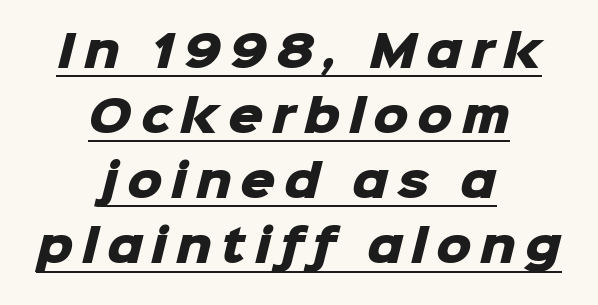
{"serif": "no", "bold": "yes", "weight": "heavy", "width": "normal", "stroke_contrast": "low", "x_height": "medium", "monospaced": "no", "underline": "yes", "align": "center", "line_spacing": "normal", "line_spacing_ratio": 1.48, "letter_spacing": "wide", "letter_spacing_em": 0.2, "glyph_px": 44}
